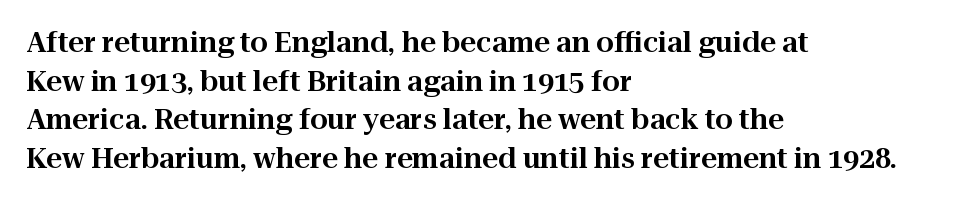
Q: Is the text italic (slanted)? A: No, it is upright.
Q: Is the typeface a serif or a sans-serif typeface? A: Serif.
Q: Is the text underlined? A: No.
Q: How is the paragraph aligned? A: Left-aligned.
Q: Is the spacing between letters normal or unusually wide? A: Normal.
Q: Is the spacing between lines tight, normal or loose? A: Normal.
Q: Width (condensed, normal, or wide)? A: Normal.
Q: Stroke contrast? A: High.
Q: x-height? A: Medium.
Q: Monospaced? A: No.
